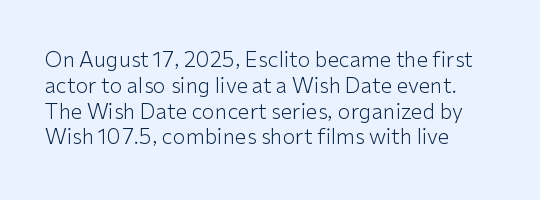
The image shows 21 px text type, upright; set left-aligned, line spacing 1.23x, normal letter spacing, not underlined.
